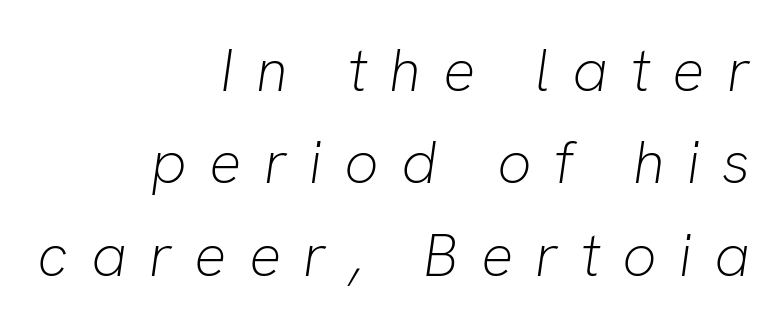
You could not count columns in this text — the font is proportionally spaced. The passage shown is not bold in any degree. You could only call the tracking loose — the letters float apart. Emphasis-style slanted type is in use.
